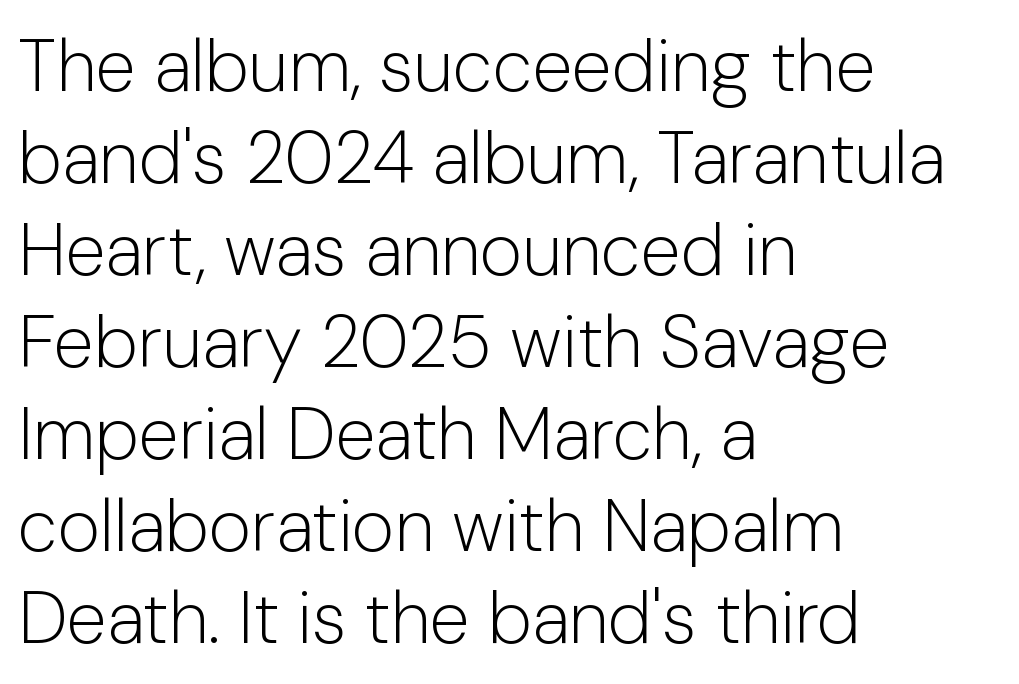
{"serif": "no", "italic": "no", "bold": "no", "weight": "light", "width": "normal", "stroke_contrast": "low", "x_height": "medium", "monospaced": "no", "underline": "no", "align": "left", "line_spacing": "normal", "line_spacing_ratio": 1.26, "letter_spacing": "normal", "letter_spacing_em": 0.0, "glyph_px": 73}
